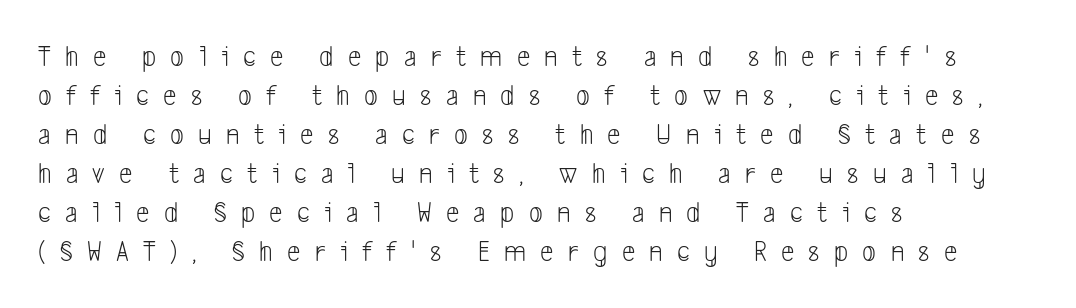
Words float on clear page, feet unadorned. The passage shown is typed in a proportional face where columns would drift. Does the copy run flush right? No — it runs flush left. The tracking jumps out immediately: characters are airy and widely separated.
